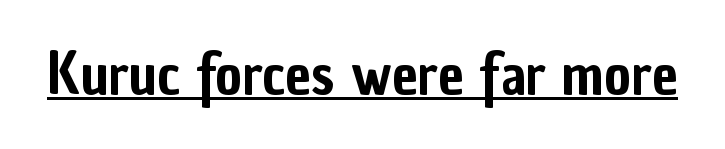
Q: Is the text italic (slanted)? A: No, it is upright.
Q: Is the typeface a serif or a sans-serif typeface? A: Sans-serif.
Q: Is the text underlined? A: Yes.
Q: Is the spacing between letters normal or unusually wide? A: Normal.
Q: Width (condensed, normal, or wide)? A: Condensed.
Q: Stroke contrast? A: Low.
Q: x-height? A: Medium.
Q: Monospaced? A: No.
